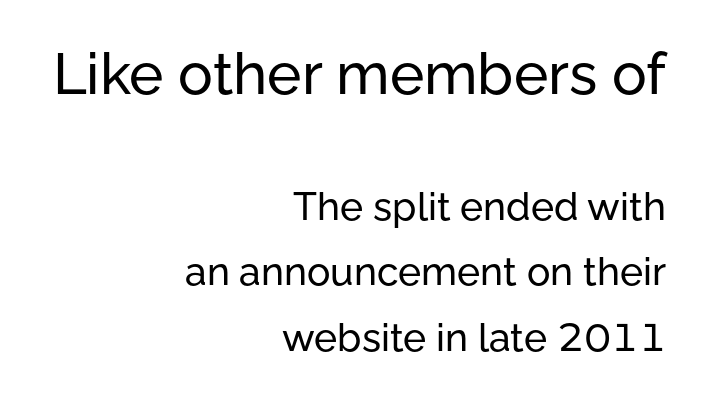
Q: Is the text italic (slanted)? A: No, it is upright.
Q: Is the typeface a serif or a sans-serif typeface? A: Sans-serif.
Q: Is the text underlined? A: No.
Q: How is the paragraph aligned? A: Right-aligned.
Q: Is the spacing between letters normal or unusually wide? A: Normal.
Q: Is the spacing between lines tight, normal or loose? A: Normal.
Q: Which block of text is set in a larger size, the first (top) or the second (bottom)? A: The first (top) one.
Q: Width (condensed, normal, or wide)? A: Normal.
Q: Stroke contrast? A: Low.
Q: x-height? A: Medium.
Q: Monospaced? A: No.
